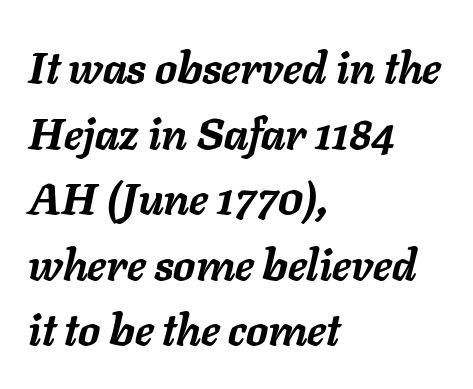
{"italic": "yes", "lean": "right", "slant_degrees": 11, "bold": "yes", "weight": "semibold", "width": "normal", "stroke_contrast": "low", "x_height": "medium", "monospaced": "no", "underline": "no", "align": "left", "line_spacing": "normal", "line_spacing_ratio": 1.49, "letter_spacing": "normal", "letter_spacing_em": 0.0, "glyph_px": 44}
